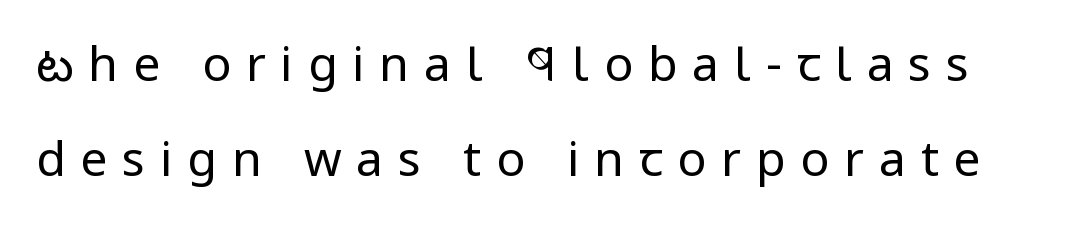
What's the leading like? Stretched, with rows far apart. Only glyphs here, with clear space below each row. The face used here is proportionally spaced, like ordinary book or web type. Unbolded letterforms with no extra heft. Compared with typical body copy, the letter spacing here is much looser. This is the regular roman posture of the typeface.
